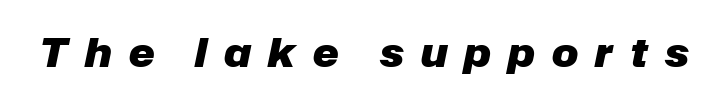
Typographic density is high because the face is bold. The whole block is typeset with a tilt. Underline: absent. Spacing verdict: proportional, widths tailored to each character. What stands out about the letter spacing? Its width — letters are far apart.
